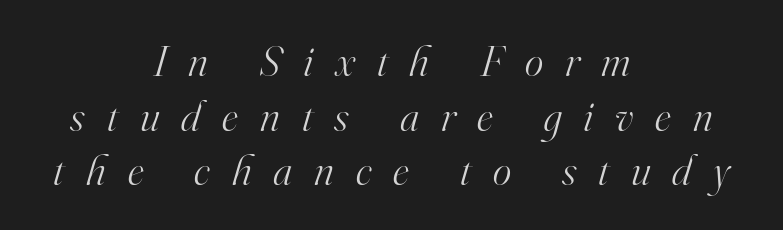
Q: Is the text bold? A: No.
Q: Is the text italic (slanted)? A: Yes, it leans right by about 16 degrees.
Q: Is the typeface a serif or a sans-serif typeface? A: Serif.
Q: Is the text underlined? A: No.
Q: How is the paragraph aligned? A: Centered.
Q: Is the spacing between letters normal or unusually wide? A: Unusually wide.
Q: Width (condensed, normal, or wide)? A: Normal.
Q: Stroke contrast? A: High.
Q: x-height? A: Small.
Q: Monospaced? A: No.
